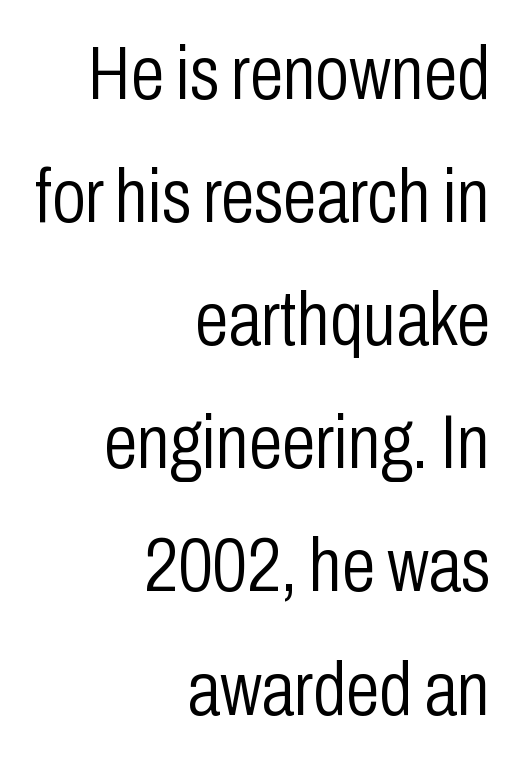
Tall strokes in this sample are plumb rather than angled. A typesetter would call this leading conventional body-copy spacing. The passage shown is typed in a proportional face where columns would drift. Letters rest on an invisible, unmarked baseline.
